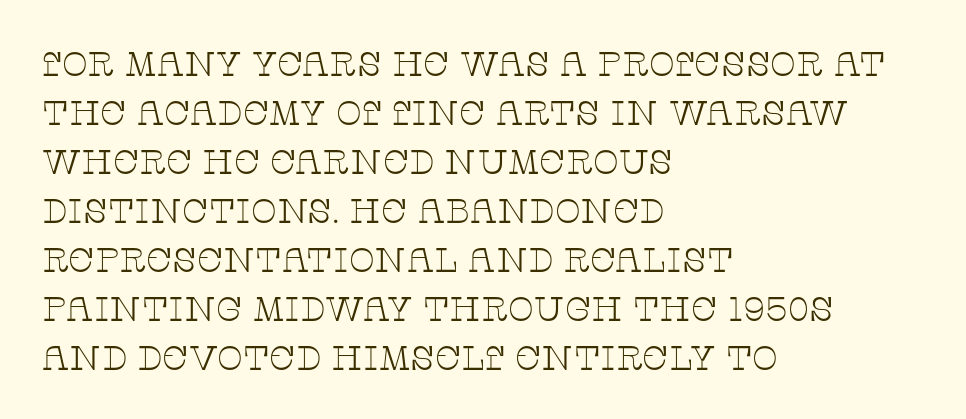
This sample has the flowing, uneven cadence of proportional lettering. The block of text has a typical density, with ordinary space between rows. The rendering anchors every line to the left-hand side. In terms of letterspacing, this is plain default setting. The weight tops out at a normal text grade.
